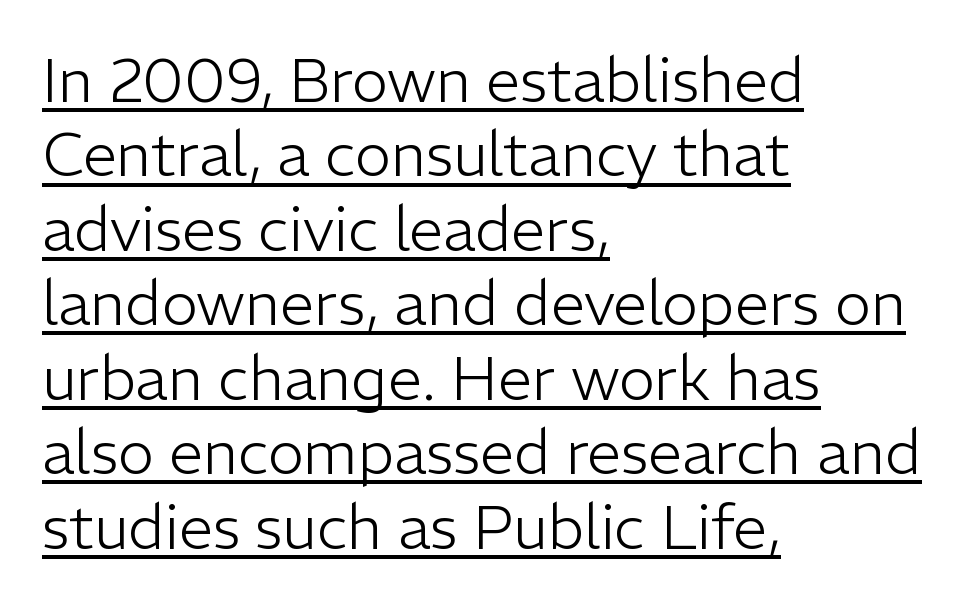
{"serif": "no", "italic": "no", "bold": "no", "weight": "light", "width": "normal", "stroke_contrast": "low", "x_height": "medium", "monospaced": "no", "underline": "yes", "align": "left", "line_spacing_ratio": 1.22, "letter_spacing": "normal", "letter_spacing_em": 0.0, "glyph_px": 61}
